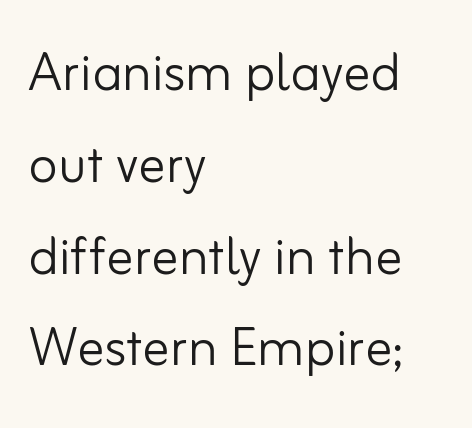
Q: Is the text bold? A: No.
Q: Is the text italic (slanted)? A: No, it is upright.
Q: Is the typeface a serif or a sans-serif typeface? A: Sans-serif.
Q: Is the text underlined? A: No.
Q: How is the paragraph aligned? A: Left-aligned.
Q: Is the spacing between letters normal or unusually wide? A: Normal.
Q: Is the spacing between lines tight, normal or loose? A: Normal.
Q: Width (condensed, normal, or wide)? A: Normal.
Q: Stroke contrast? A: Low.
Q: x-height? A: Small.
Q: Monospaced? A: No.
